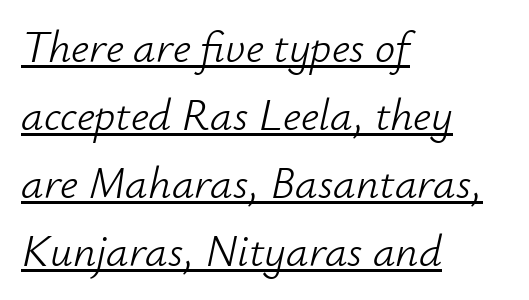
Underlined type. Here the glyphs are tracked normally, forming tight word shapes. In CSS terms this would be text-align: left. Compared with ordinary roman type, these characters are visibly tilted.
